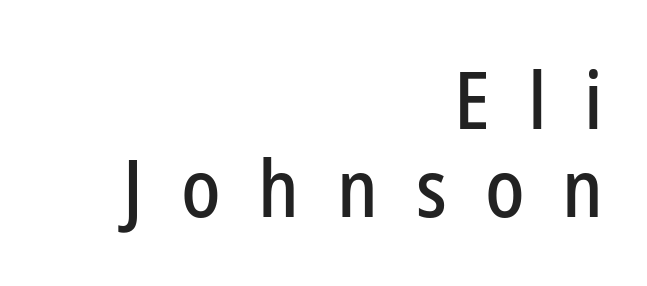
{"serif": "no", "italic": "no", "width": "condensed", "stroke_contrast": "low", "x_height": "medium", "monospaced": "no", "underline": "no", "align": "right", "line_spacing": "tight", "line_spacing_ratio": 1.12, "letter_spacing": "wide", "letter_spacing_em": 0.48, "glyph_px": 79}
